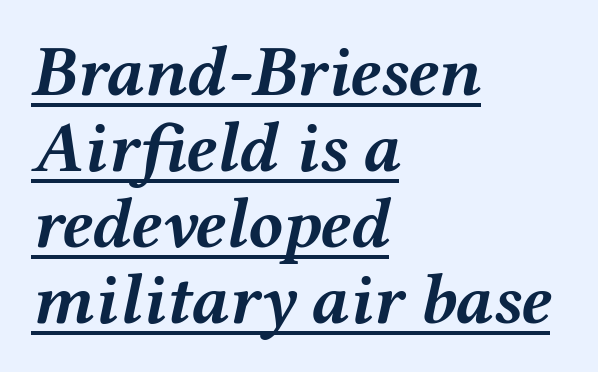
The block of text is dense from top to bottom, with scant space between rows. The specimen includes a rule beneath the text block's lines. Designer's note — italics engaged. The horizontal fit of the characters is conventional and even. Caption: multi-line text, flush left, ragged right.
